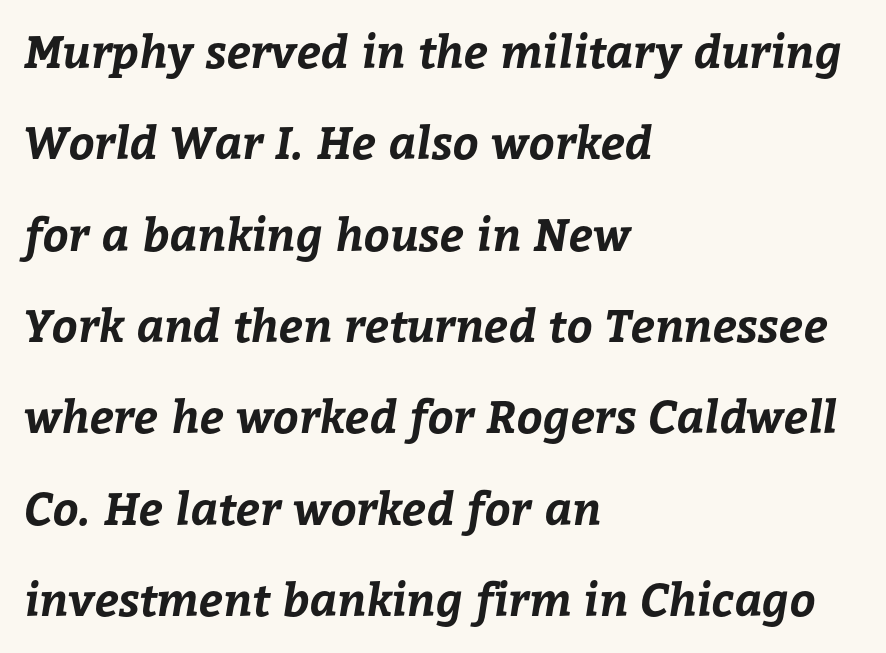
Q: Is the text bold? A: Yes.
Q: Is the text underlined? A: No.
Q: How is the paragraph aligned? A: Left-aligned.
Q: Is the spacing between letters normal or unusually wide? A: Normal.
Q: Is the spacing between lines tight, normal or loose? A: Loose.
Q: Width (condensed, normal, or wide)? A: Normal.
Q: Stroke contrast? A: Low.
Q: x-height? A: Medium.
Q: Monospaced? A: No.
